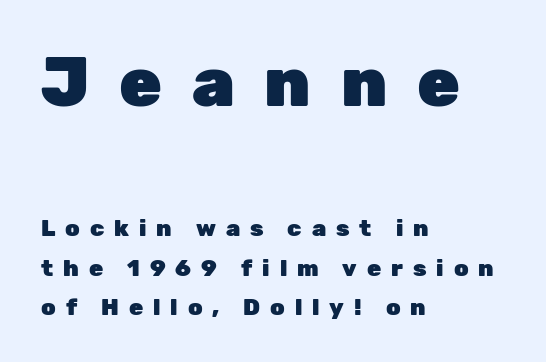
{"serif": "no", "italic": "no", "bold": "yes", "weight": "heavy", "width": "normal", "stroke_contrast": "low", "x_height": "medium", "monospaced": "no", "underline": "no", "align": "left", "line_spacing_ratio": 1.71, "letter_spacing": "wide", "letter_spacing_em": 0.43, "larger_block": "first", "size_ratio": 3.0, "glyph_px": 69}
